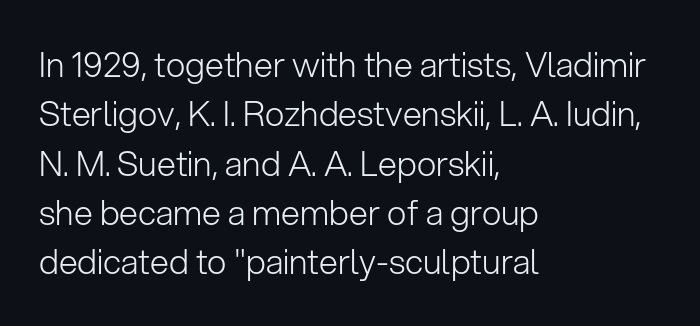
The image shows 34 px light sans-serif type, upright; set left-aligned, normal line spacing (1.45x), normal letter spacing, not underlined; low stroke contrast and a medium x-height.
